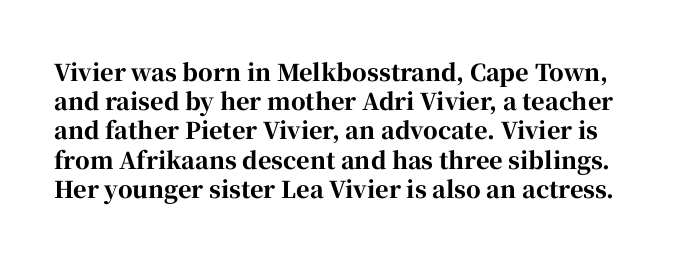
{"italic": "no", "bold": "yes", "underline": "no", "line_spacing": "normal", "line_spacing_ratio": 1.27, "letter_spacing": "normal", "letter_spacing_em": 0.0, "glyph_px": 23}
